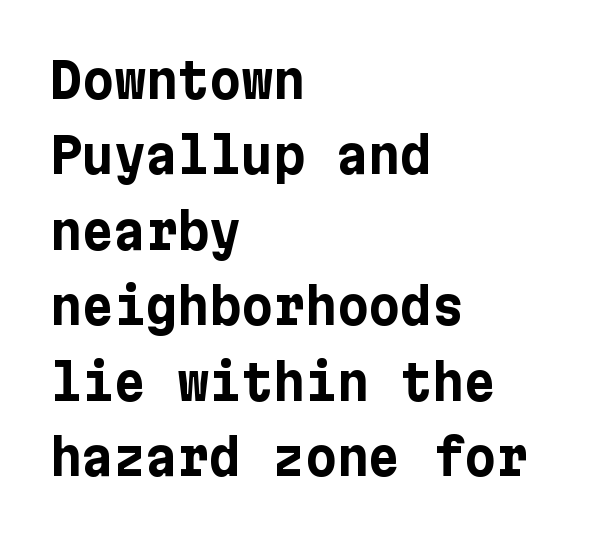
{"serif": "no", "italic": "no", "bold": "yes", "weight": "bold", "width": "normal", "stroke_contrast": "low", "x_height": "medium", "underline": "no", "align": "left", "line_spacing": "normal", "line_spacing_ratio": 1.54, "letter_spacing": "normal", "letter_spacing_em": 0.0, "glyph_px": 49}
